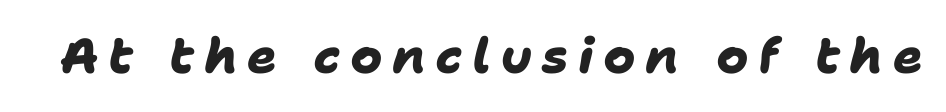
{"serif": "no", "bold": "yes", "weight": "heavy", "width": "normal", "stroke_contrast": "low", "x_height": "medium", "monospaced": "no", "underline": "no", "letter_spacing": "wide", "letter_spacing_em": 0.2, "glyph_px": 49}
